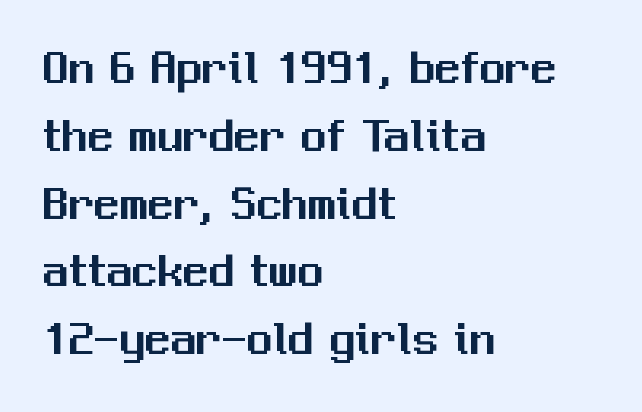
Q: Is the text italic (slanted)? A: No, it is upright.
Q: Is the typeface a serif or a sans-serif typeface? A: Sans-serif.
Q: Is the text underlined? A: No.
Q: How is the paragraph aligned? A: Left-aligned.
Q: Is the spacing between letters normal or unusually wide? A: Normal.
Q: Is the spacing between lines tight, normal or loose? A: Normal.
Q: Width (condensed, normal, or wide)? A: Normal.
Q: Stroke contrast? A: Medium.
Q: x-height? A: Medium.
Q: Monospaced? A: No.
